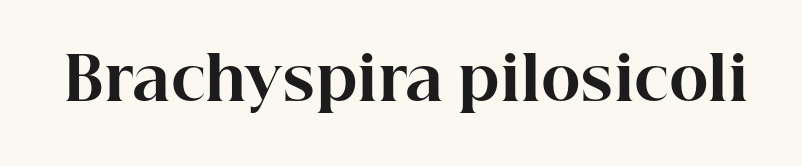
{"serif": "yes", "italic": "no", "bold": "yes", "weight": "bold", "width": "normal", "stroke_contrast": "high", "x_height": "medium", "monospaced": "no", "underline": "no", "letter_spacing": "normal", "letter_spacing_em": 0.0, "glyph_px": 60}
